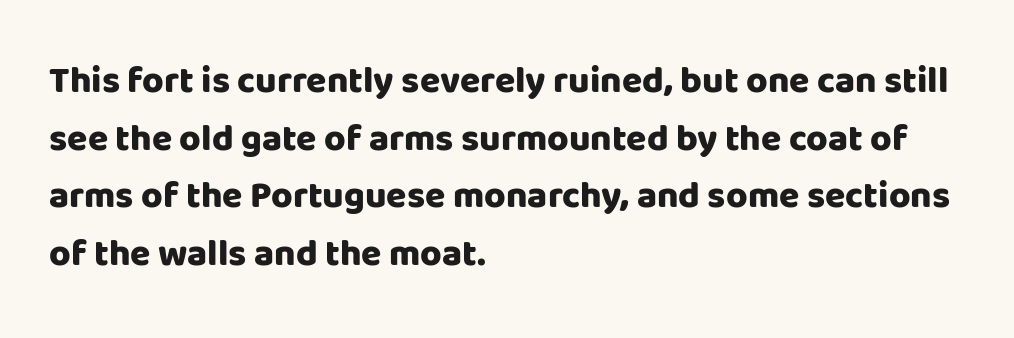
{"serif": "no", "italic": "no", "bold": "yes", "weight": "heavy", "width": "normal", "stroke_contrast": "low", "x_height": "large", "monospaced": "no", "underline": "no", "align": "left", "line_spacing": "normal", "line_spacing_ratio": 1.56, "letter_spacing": "normal", "letter_spacing_em": 0.0, "glyph_px": 37}
